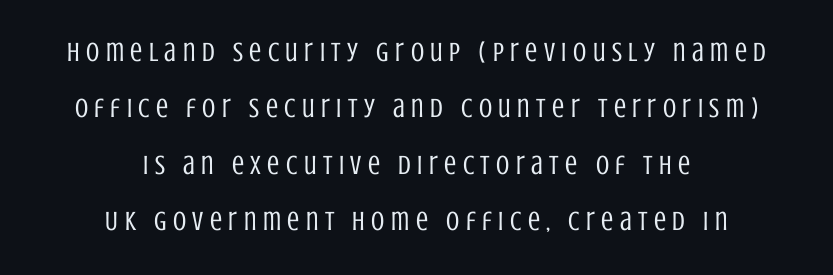
{"italic": "no", "bold": "no", "underline": "no", "align": "center", "line_spacing": "loose", "line_spacing_ratio": 2.09, "letter_spacing": "wide", "letter_spacing_em": 0.24, "glyph_px": 27}
